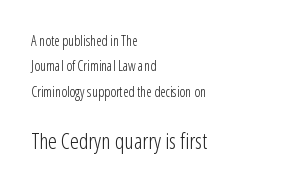
{"italic": "no", "bold": "no", "underline": "no", "align": "left", "line_spacing_ratio": 1.81, "letter_spacing": "normal", "letter_spacing_em": 0.0, "larger_block": "second", "size_ratio": 1.57, "glyph_px": 22}
